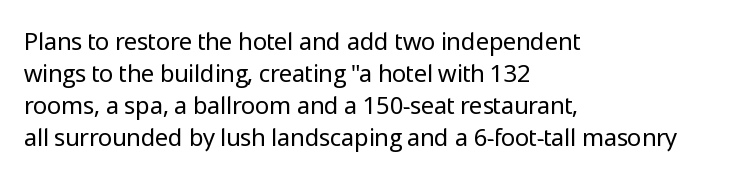
The strip under each line holds only bare page. You could call the tracking neutral — neither tight nor loose. Where is the straight margin? On the left. Upright lettering throughout. The weight tops out at a normal text grade.
